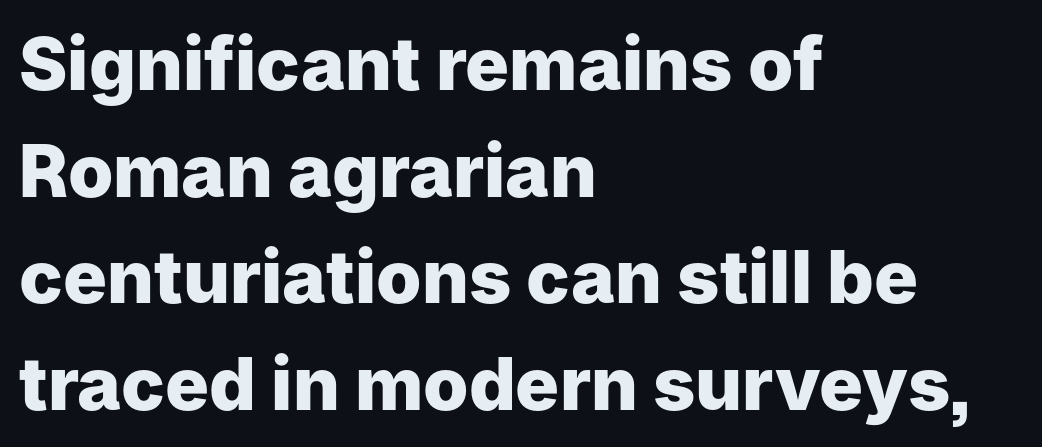
Q: Is the text bold? A: Yes.
Q: Is the text italic (slanted)? A: No, it is upright.
Q: Is the typeface a serif or a sans-serif typeface? A: Sans-serif.
Q: Is the text underlined? A: No.
Q: How is the paragraph aligned? A: Left-aligned.
Q: Is the spacing between letters normal or unusually wide? A: Normal.
Q: Is the spacing between lines tight, normal or loose? A: Normal.
Q: Width (condensed, normal, or wide)? A: Normal.
Q: Stroke contrast? A: Low.
Q: x-height? A: Medium.
Q: Monospaced? A: No.
